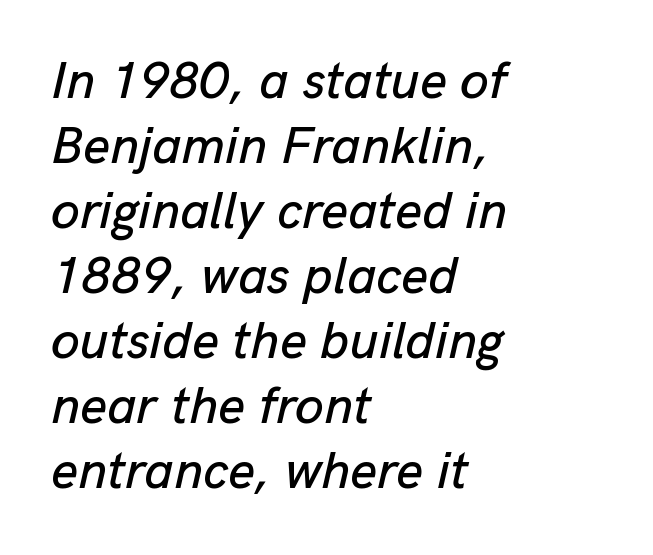
These lines are rendered in a variable-pitch font. Anything drawn beneath the words? Only blank space. How would I describe the line gaps? Plain and ordinary. Horizontally, the lines are justified to the leading edge only. This rendering leaves character spacing at its baseline value. Style check: oblique.
